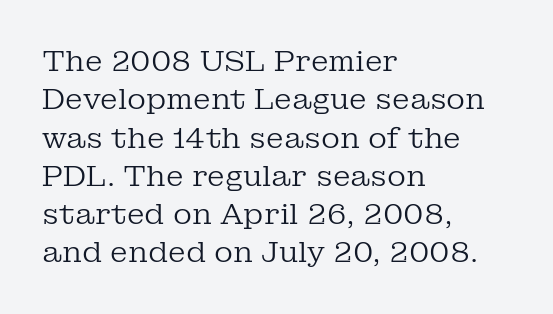
Classification — serif. The weight tops out at a normal text grade. Is there any slant? The stems are plumb. The space beneath each line is pristine and unruled. Honestly, the letter spacing is just normal — you wouldn't notice it. The line-height multiplier appears to be the usual default.
